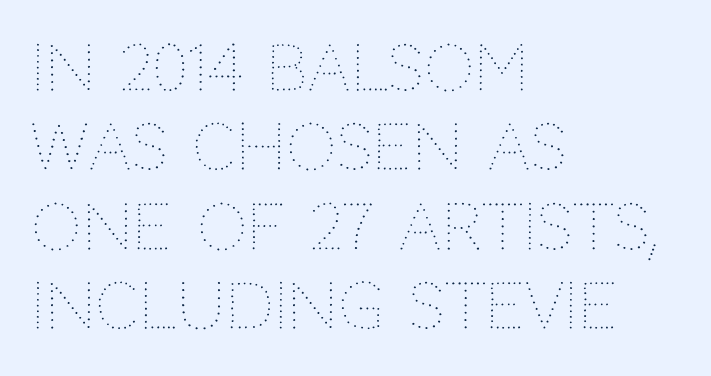
Q: Is the text bold? A: No.
Q: Is the text italic (slanted)? A: No, it is upright.
Q: Is the text underlined? A: No.
Q: How is the paragraph aligned? A: Left-aligned.
Q: Is the spacing between letters normal or unusually wide? A: Normal.
Q: Is the spacing between lines tight, normal or loose? A: Normal.
Q: Width (condensed, normal, or wide)? A: Normal.
Q: Stroke contrast? A: Medium.
Q: x-height? A: Large.
Q: Monospaced? A: No.
